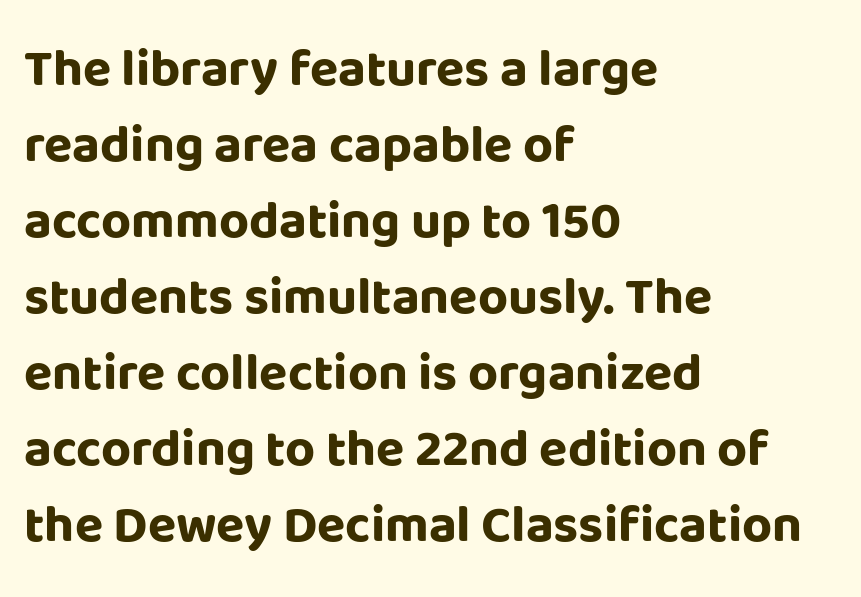
Q: Is the text bold? A: Yes.
Q: Is the text italic (slanted)? A: No, it is upright.
Q: Is the typeface a serif or a sans-serif typeface? A: Sans-serif.
Q: Is the text underlined? A: No.
Q: How is the paragraph aligned? A: Left-aligned.
Q: Is the spacing between letters normal or unusually wide? A: Normal.
Q: Is the spacing between lines tight, normal or loose? A: Normal.
Q: Width (condensed, normal, or wide)? A: Normal.
Q: Stroke contrast? A: Low.
Q: x-height? A: Large.
Q: Monospaced? A: No.
